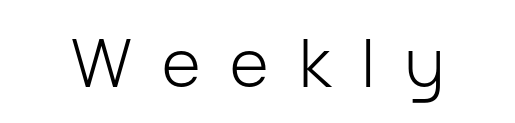
Q: Is the text bold? A: No.
Q: Is the text italic (slanted)? A: No, it is upright.
Q: Is the typeface a serif or a sans-serif typeface? A: Sans-serif.
Q: Is the text underlined? A: No.
Q: Is the spacing between letters normal or unusually wide? A: Unusually wide.
Q: Width (condensed, normal, or wide)? A: Normal.
Q: Stroke contrast? A: Low.
Q: x-height? A: Medium.
Q: Monospaced? A: No.
